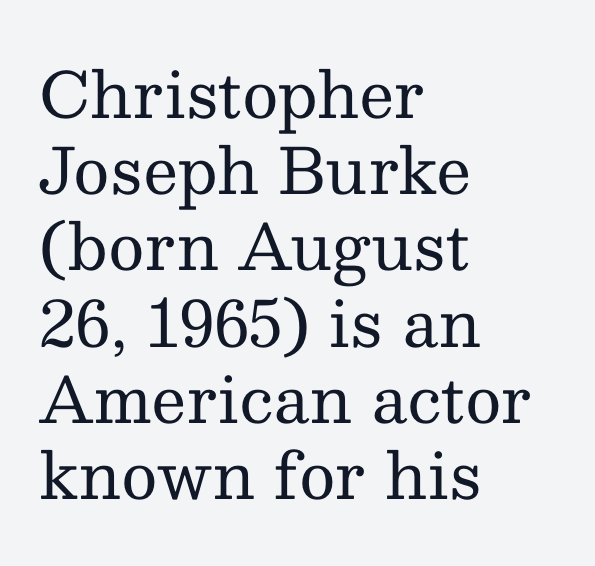
Q: Is the text bold? A: No.
Q: Is the text italic (slanted)? A: No, it is upright.
Q: Is the typeface a serif or a sans-serif typeface? A: Serif.
Q: Is the text underlined? A: No.
Q: How is the paragraph aligned? A: Left-aligned.
Q: Is the spacing between letters normal or unusually wide? A: Normal.
Q: Width (condensed, normal, or wide)? A: Normal.
Q: Stroke contrast? A: Medium.
Q: x-height? A: Medium.
Q: Monospaced? A: No.
